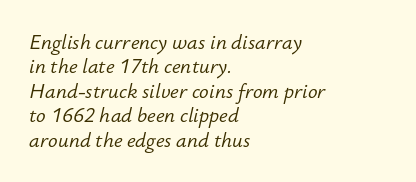
Stroke thickness stays within the range of a standard reading face or lighter. There's an unmistakable incline to the writing here. Spacing between characters is what you'd get straight out of the box. The rag falls on the right side of this text block. Descender tails drop into unmarked territory.
